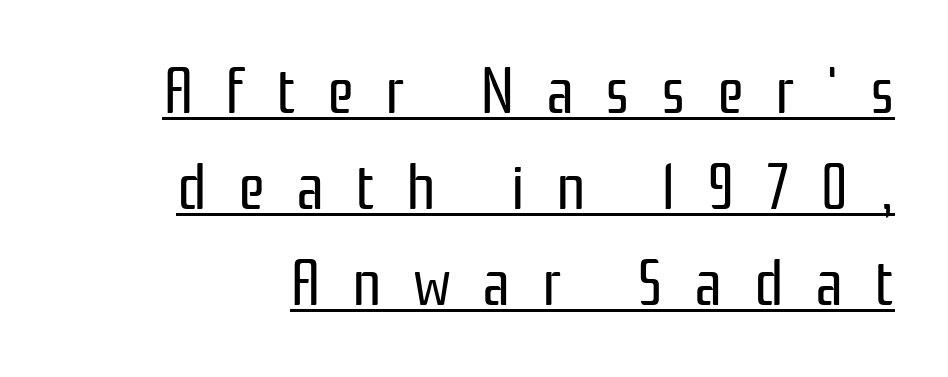
Q: Is the text bold? A: No.
Q: Is the text italic (slanted)? A: No, it is upright.
Q: Is the typeface a serif or a sans-serif typeface? A: Sans-serif.
Q: Is the text underlined? A: Yes.
Q: Is the spacing between letters normal or unusually wide? A: Unusually wide.
Q: Is the spacing between lines tight, normal or loose? A: Normal.
Q: Width (condensed, normal, or wide)? A: Condensed.
Q: Stroke contrast? A: Low.
Q: x-height? A: Medium.
Q: Monospaced? A: No.
